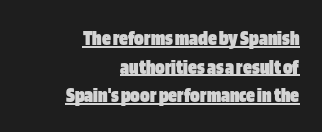
The image shows 22 px bold type, upright; set right-aligned, normal line spacing (1.3x), normal letter spacing, underlined.
